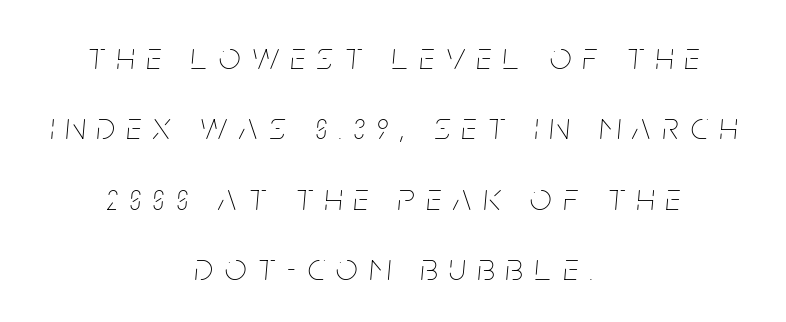
Q: Is the text bold? A: No.
Q: Is the text italic (slanted)? A: Yes, it leans right by about 5 degrees.
Q: Is the text underlined? A: No.
Q: How is the paragraph aligned? A: Centered.
Q: Is the spacing between letters normal or unusually wide? A: Unusually wide.
Q: Width (condensed, normal, or wide)? A: Condensed.
Q: Stroke contrast? A: Low.
Q: x-height? A: Large.
Q: Monospaced? A: No.
